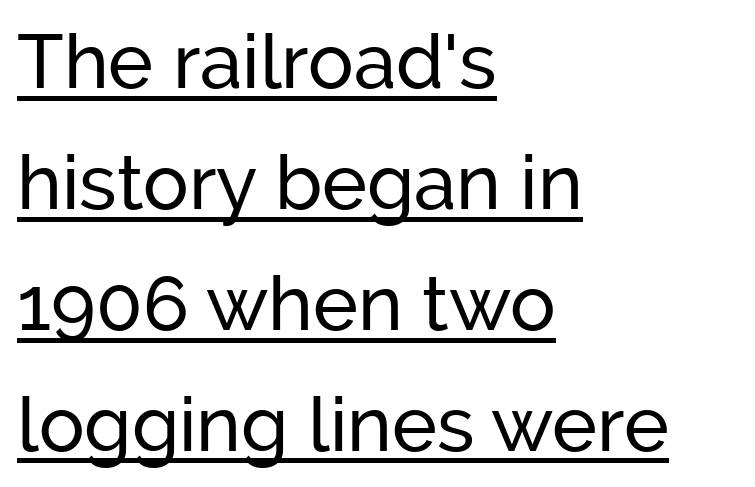
{"serif": "no", "italic": "no", "width": "normal", "stroke_contrast": "low", "x_height": "medium", "monospaced": "no", "underline": "yes", "align": "left", "line_spacing": "normal", "line_spacing_ratio": 1.59, "letter_spacing": "normal", "letter_spacing_em": 0.0, "glyph_px": 76}
